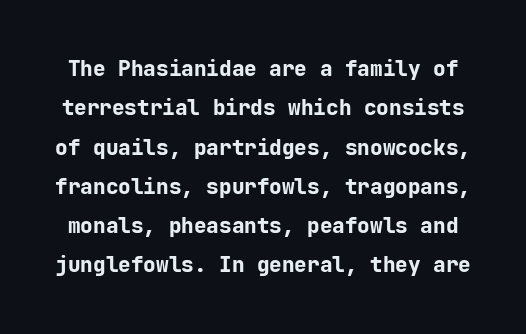
The image shows 21 px bold type, upright; set line spacing 1.87x, normal letter spacing, not underlined.
